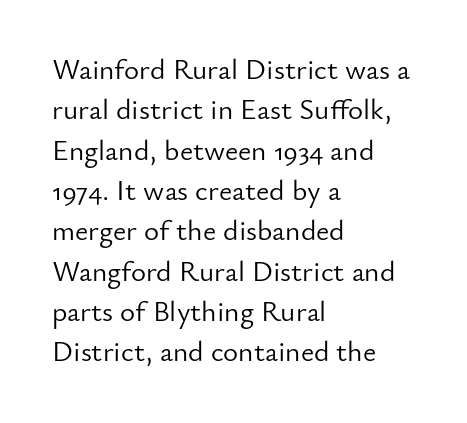
Q: Is the text bold? A: No.
Q: Is the text italic (slanted)? A: No, it is upright.
Q: Is the typeface a serif or a sans-serif typeface? A: Sans-serif.
Q: Is the text underlined? A: No.
Q: How is the paragraph aligned? A: Left-aligned.
Q: Is the spacing between letters normal or unusually wide? A: Normal.
Q: Is the spacing between lines tight, normal or loose? A: Normal.
Q: Width (condensed, normal, or wide)? A: Normal.
Q: Stroke contrast? A: Low.
Q: x-height? A: Small.
Q: Monospaced? A: No.
